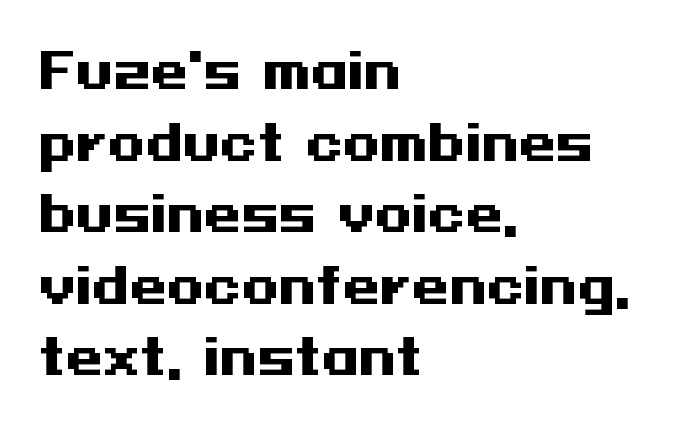
Is there any slant? The stems are plumb. Short and long lines alike share a common starting point at left. A dark, heavy texture on the line: the type is bold. The glyphs in this specimen are sans serif. Does extra space separate the letters? No, they use regular spacing. The space beneath each line is pristine and unruled.
